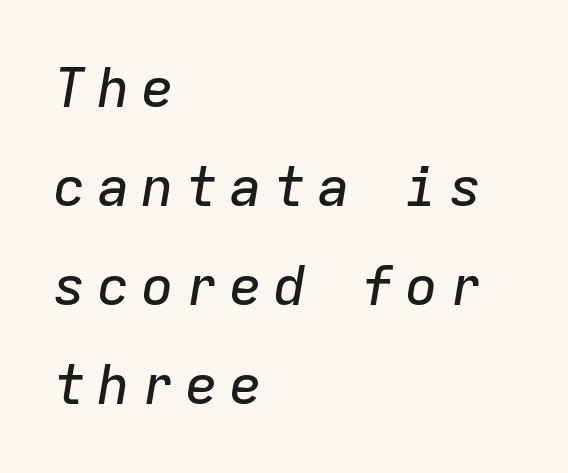
These lines were composed using italics. A typesetter would call this monospace, since all characters share one set width. The compositor pushed each line to the left boundary. Short note: letters widely spaced. A bare baseline throughout the passage.
